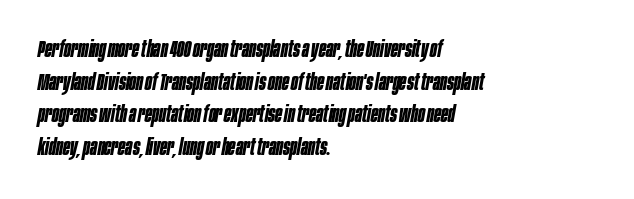
{"italic": "yes", "lean": "right", "slant_degrees": 10, "bold": "yes", "underline": "no", "align": "left", "line_spacing": "normal", "line_spacing_ratio": 1.42, "letter_spacing": "normal", "letter_spacing_em": 0.0, "glyph_px": 23}
